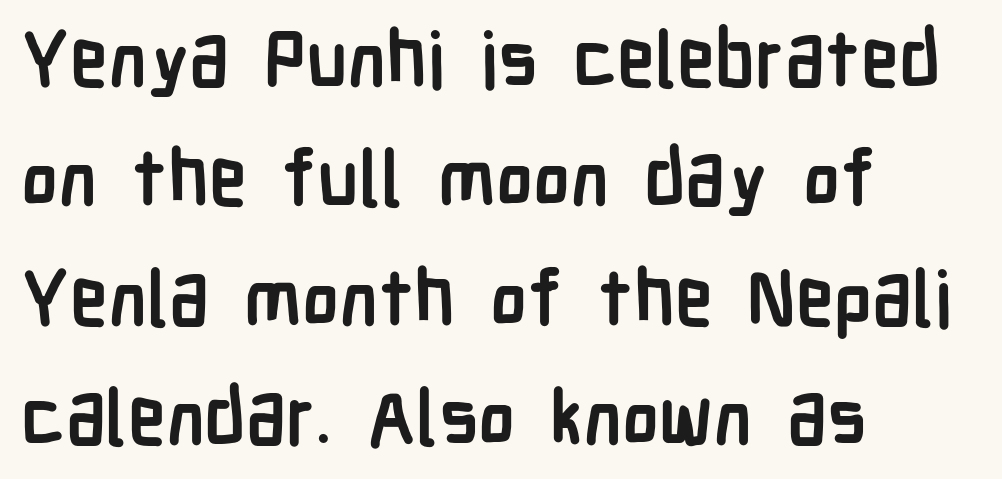
The image shows 77 px semibold, condensed sans-serif type, upright; set left-aligned, normal line spacing (1.55x), normal letter spacing, not underlined; low stroke contrast and a medium x-height.
